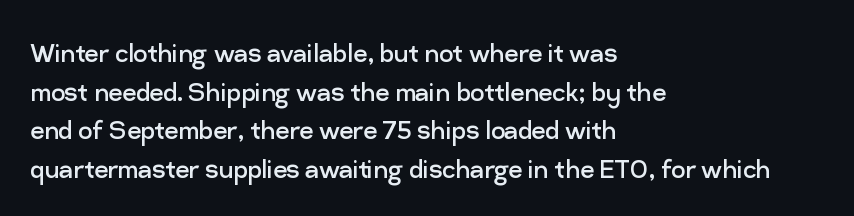
Typographically, this falls in the sans-serif category. Think of a printed novel: that variable character pitch is what you see here. Quick note: not italic, upright. Each word holds together tightly as a unit, with standard inter-letter gaps.
